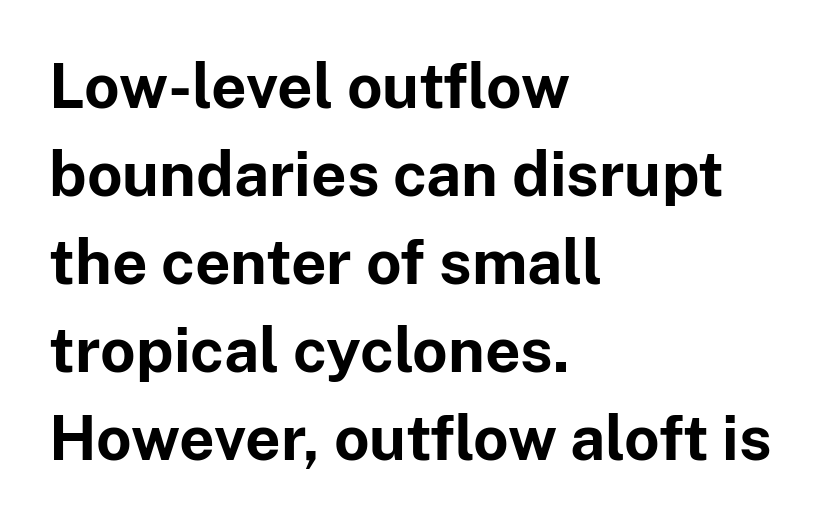
Every character sits straight up, as roman type does. Character widths vary here, with narrow letters taking less room than wide ones. Glyph-to-glyph distance matches everyday printed text. A typesetter would call this leading conventional body-copy spacing. Any mark beneath the type? The region is blank. These words are printed bold, with thick strokes throughout.
